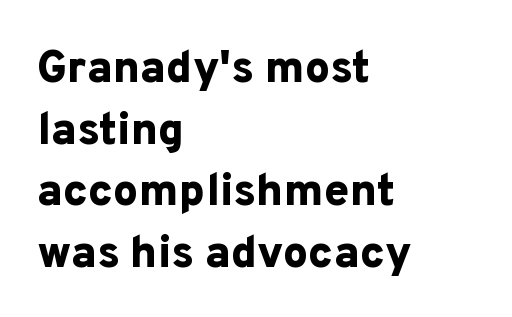
Q: Is the text bold? A: Yes.
Q: Is the text italic (slanted)? A: No, it is upright.
Q: Is the typeface a serif or a sans-serif typeface? A: Sans-serif.
Q: Is the text underlined? A: No.
Q: How is the paragraph aligned? A: Left-aligned.
Q: Is the spacing between letters normal or unusually wide? A: Normal.
Q: Is the spacing between lines tight, normal or loose? A: Normal.
Q: Width (condensed, normal, or wide)? A: Normal.
Q: Stroke contrast? A: Low.
Q: x-height? A: Medium.
Q: Monospaced? A: No.
